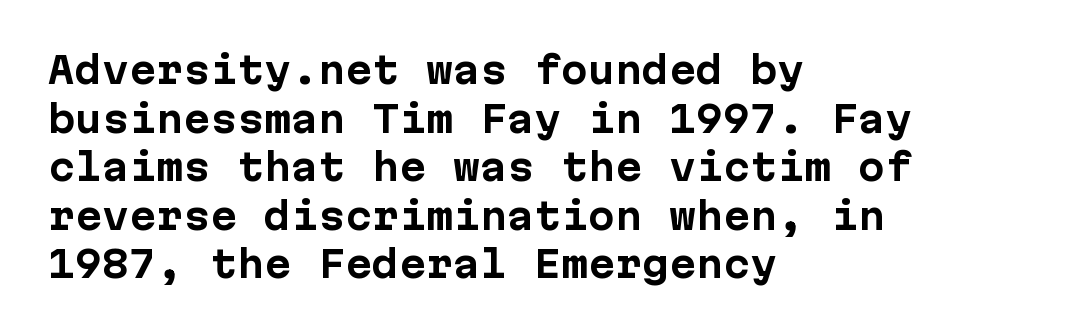
The image shows 36 px bold sans-serif type, upright; set left-aligned, normal line spacing (1.35x), normal letter spacing, not underlined; low stroke contrast and a medium x-height.
